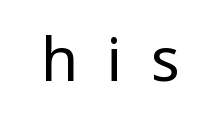
Q: Is the text bold? A: No.
Q: Is the text italic (slanted)? A: No, it is upright.
Q: Is the typeface a serif or a sans-serif typeface? A: Sans-serif.
Q: Is the text underlined? A: No.
Q: Is the spacing between letters normal or unusually wide? A: Unusually wide.
Q: Width (condensed, normal, or wide)? A: Condensed.
Q: Stroke contrast? A: Low.
Q: x-height? A: Large.
Q: Monospaced? A: No.
